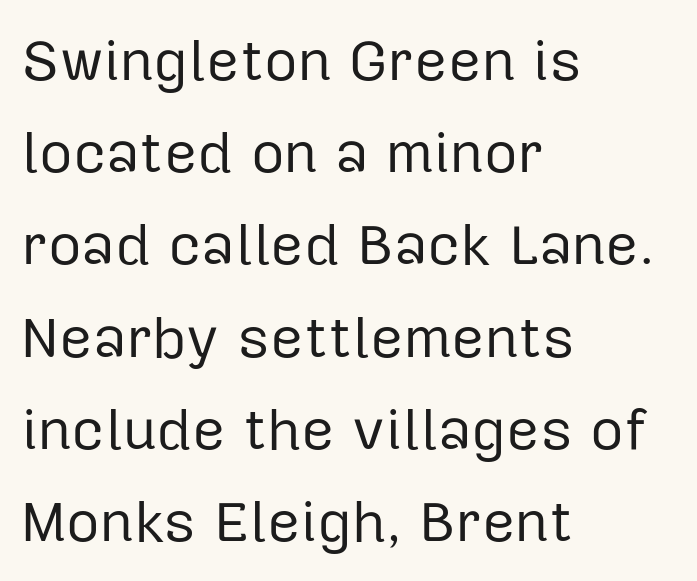
Q: Is the text bold? A: No.
Q: Is the text italic (slanted)? A: No, it is upright.
Q: Is the typeface a serif or a sans-serif typeface? A: Sans-serif.
Q: Is the text underlined? A: No.
Q: How is the paragraph aligned? A: Left-aligned.
Q: Is the spacing between letters normal or unusually wide? A: Normal.
Q: Is the spacing between lines tight, normal or loose? A: Normal.
Q: Width (condensed, normal, or wide)? A: Normal.
Q: Stroke contrast? A: Low.
Q: x-height? A: Medium.
Q: Monospaced? A: No.
